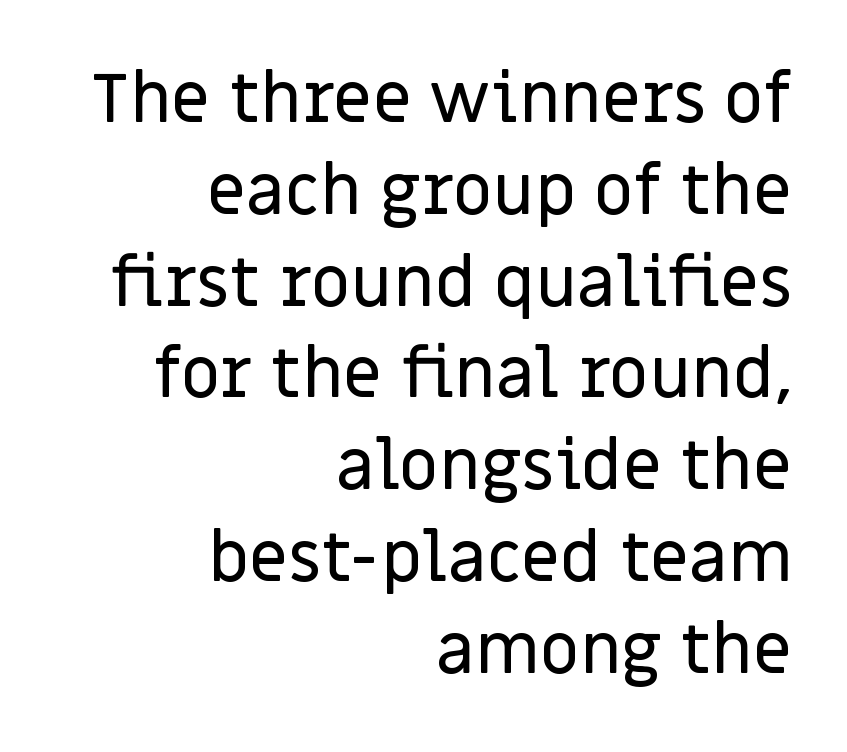
The image shows 69 px sans-serif type, upright; set right-aligned, normal line spacing (1.33x), normal letter spacing, not underlined; low stroke contrast and a large x-height.
